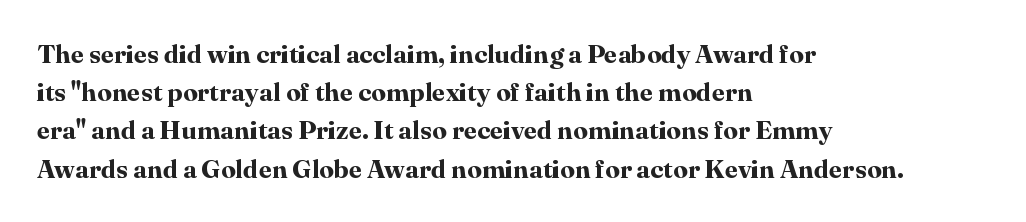
Q: Is the text bold? A: Yes.
Q: Is the text italic (slanted)? A: No, it is upright.
Q: Is the text underlined? A: No.
Q: How is the paragraph aligned? A: Left-aligned.
Q: Is the spacing between letters normal or unusually wide? A: Normal.
Q: Is the spacing between lines tight, normal or loose? A: Normal.
